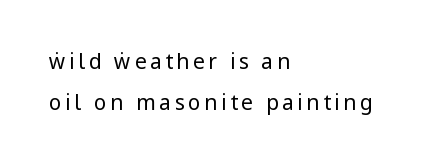
{"italic": "no", "bold": "no", "underline": "no", "align": "left", "line_spacing": "loose", "line_spacing_ratio": 1.94, "glyph_px": 21}
